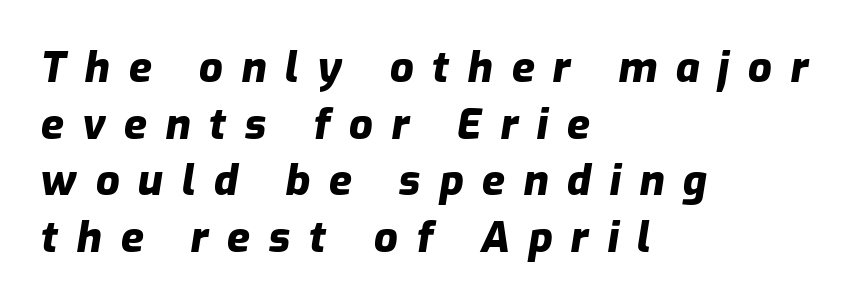
The image shows 42 px heavy type, italic (leaning right); set left-aligned, normal line spacing (1.35x), unusually wide letter spacing (+0.44 em), not underlined; low stroke contrast and a medium x-height.
